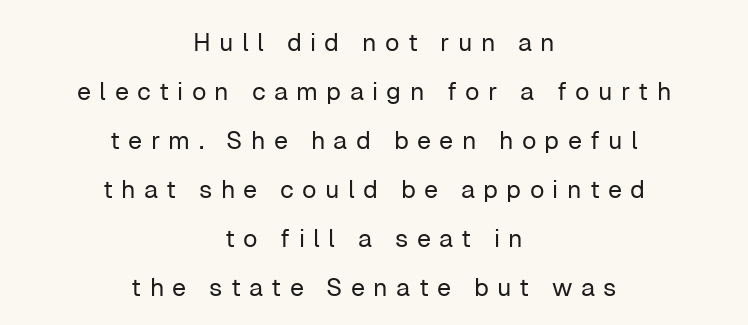
The block of text is sparse from top to bottom, with ample space between rows. The letters look calm and open, with moderate or lighter stems. Tracking here is generous; glyphs stand well apart from one another. Quick note: underline off.
